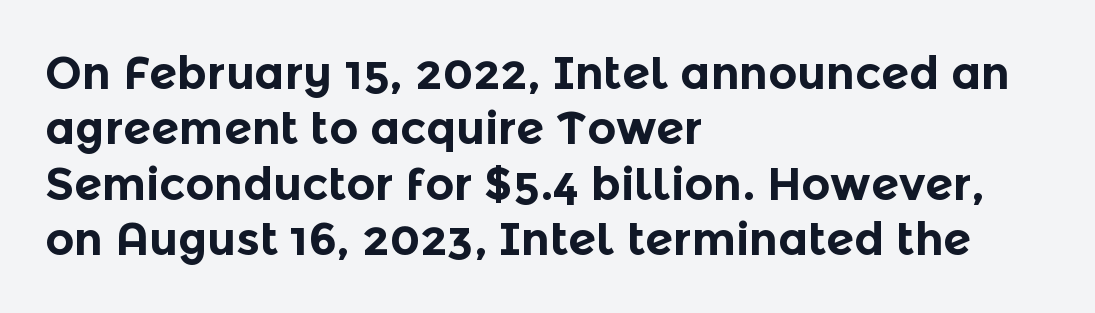
Q: Is the text bold? A: Yes.
Q: Is the text italic (slanted)? A: No, it is upright.
Q: Is the typeface a serif or a sans-serif typeface? A: Sans-serif.
Q: Is the text underlined? A: No.
Q: How is the paragraph aligned? A: Left-aligned.
Q: Is the spacing between letters normal or unusually wide? A: Normal.
Q: Width (condensed, normal, or wide)? A: Normal.
Q: x-height? A: Medium.
Q: Monospaced? A: No.
